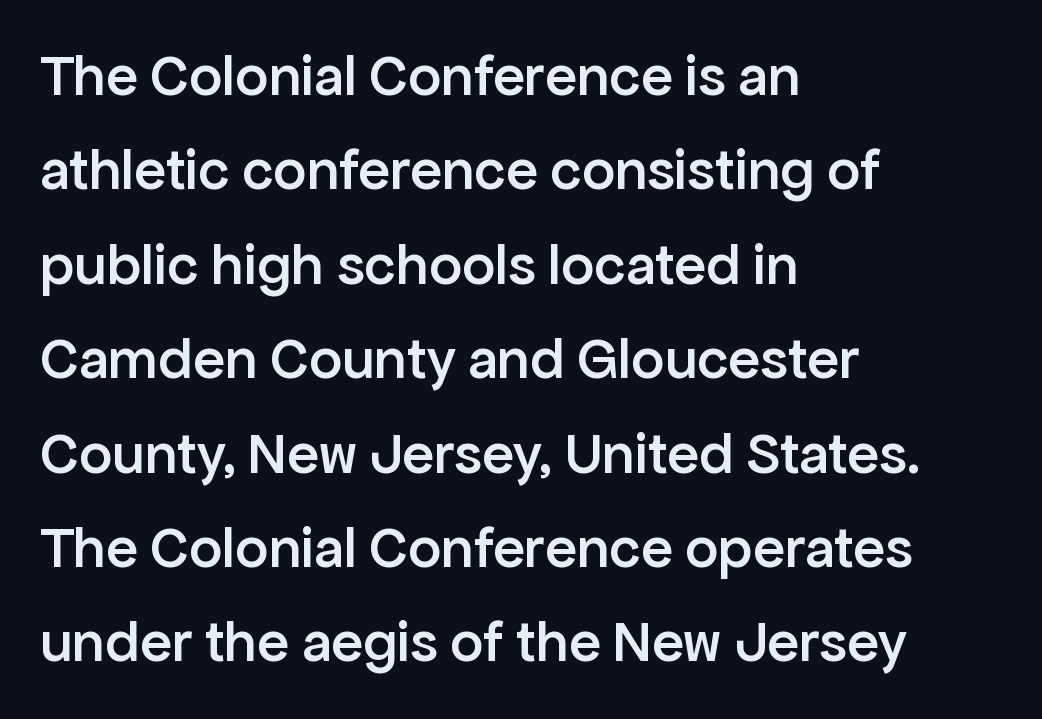
Q: Is the text bold? A: Semi-bold.
Q: Is the text italic (slanted)? A: No, it is upright.
Q: Is the typeface a serif or a sans-serif typeface? A: Sans-serif.
Q: Is the text underlined? A: No.
Q: How is the paragraph aligned? A: Left-aligned.
Q: Is the spacing between letters normal or unusually wide? A: Normal.
Q: Is the spacing between lines tight, normal or loose? A: Normal.
Q: Width (condensed, normal, or wide)? A: Normal.
Q: Stroke contrast? A: Low.
Q: x-height? A: Medium.
Q: Monospaced? A: No.
